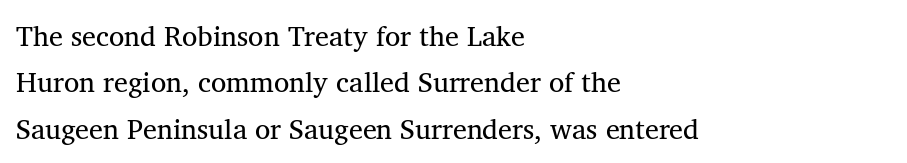
{"serif": "yes", "italic": "no", "width": "normal", "stroke_contrast": "medium", "x_height": "medium", "monospaced": "no", "underline": "no", "align": "left", "line_spacing": "normal", "line_spacing_ratio": 1.66, "letter_spacing": "normal", "letter_spacing_em": 0.0, "glyph_px": 28}
